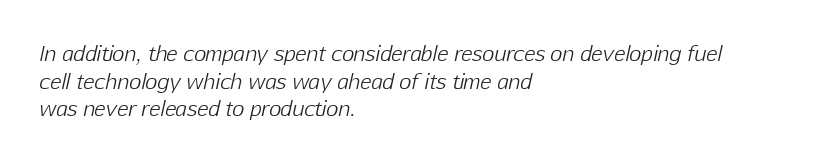
{"italic": "yes", "lean": "right", "slant_degrees": 12, "bold": "no", "underline": "no", "align": "left", "line_spacing": "normal", "line_spacing_ratio": 1.31, "letter_spacing": "normal", "letter_spacing_em": 0.0, "glyph_px": 21}
